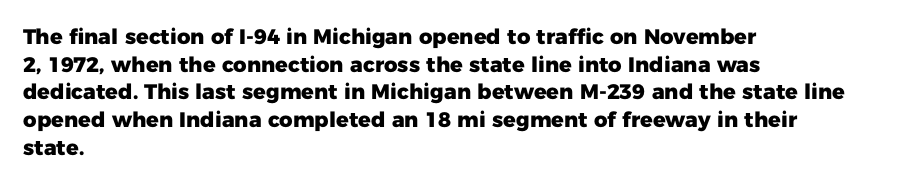
It's the straight-up-and-down kind of type. The words here are not underlined. Summary of vertical rhythm: regular, with standard interline spacing. Alignment: flush left. The rendering keeps characters at their native spacing.
